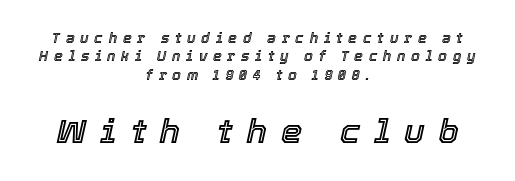
Note the varied advance widths — an 'i' is clearly narrower than an 'm'. This sample uses an oblique cut, with every glyph tilted off the vertical. Every row of glyphs is offset so its center matches the block's center. Here the glyphs are tracked loosely, breaking word shapes into spaced letters. Leading: standard.
